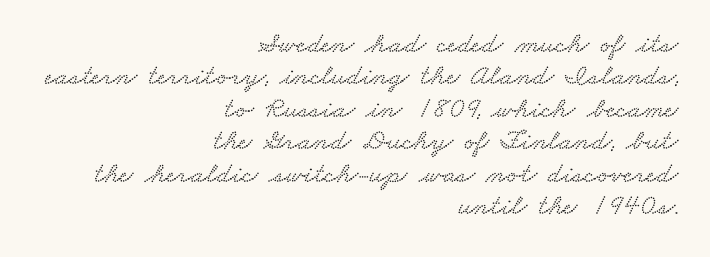
The image shows 29 px wide serif type; set right-aligned, tight line spacing (1.12x), normal letter spacing, not underlined; low stroke contrast and a small x-height.
